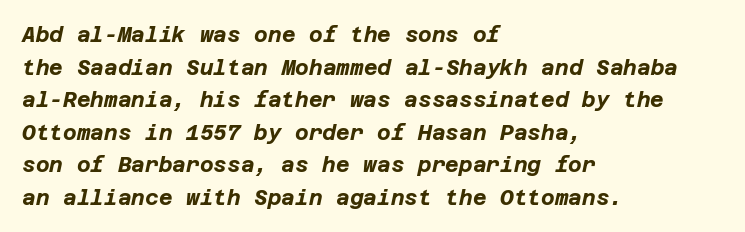
{"italic": "yes", "lean": "right", "slant_degrees": 12, "bold": "yes", "underline": "no", "align": "left", "line_spacing": "normal", "line_spacing_ratio": 1.55, "letter_spacing": "normal", "letter_spacing_em": 0.0, "glyph_px": 21}
